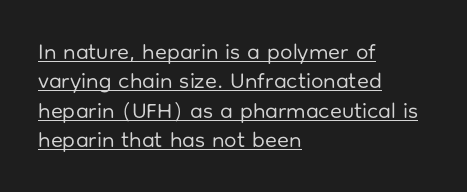
The image shows 22 px text type, upright; set left-aligned, normal line spacing (1.34x), normal letter spacing, underlined.
